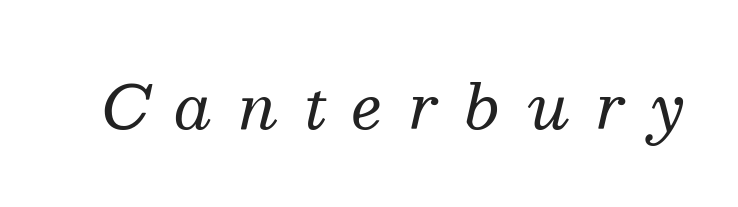
The image shows 61 px regular-weight serif type, italic (leaning right); set unusually wide letter spacing (+0.42 em), not underlined; medium stroke contrast and a medium x-height.
